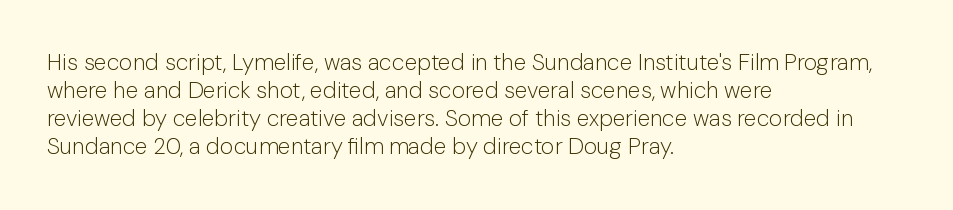
The image shows 23 px text type, upright; set left-aligned, line spacing 1.22x, normal letter spacing, not underlined.
